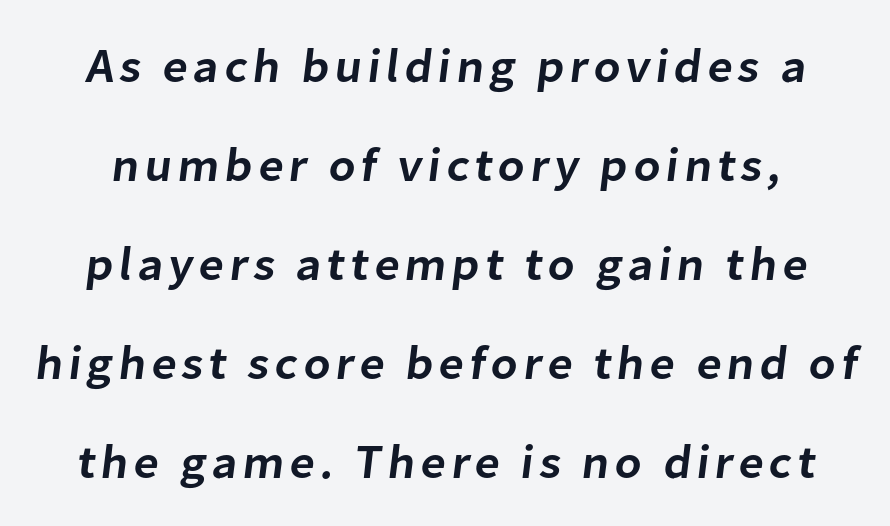
{"serif": "no", "bold": "semi", "weight": "semibold", "width": "normal", "stroke_contrast": "low", "x_height": "medium", "monospaced": "no", "underline": "no", "line_spacing": "loose", "line_spacing_ratio": 2.06, "glyph_px": 48}
